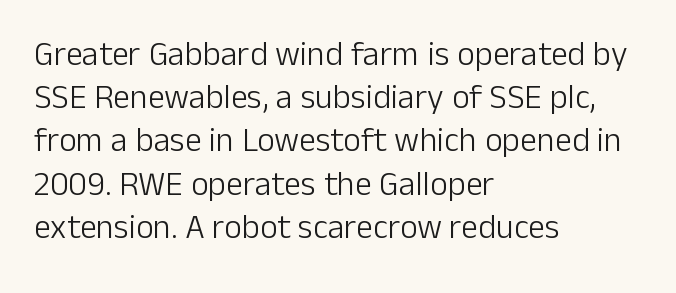
You could call the tracking neutral — neither tight nor loose. Classification — sans serif. Whoever set this chose a conventional vertical rhythm. The baseline area is clear. The letters advance in unequal steps, a hallmark of proportional type.
